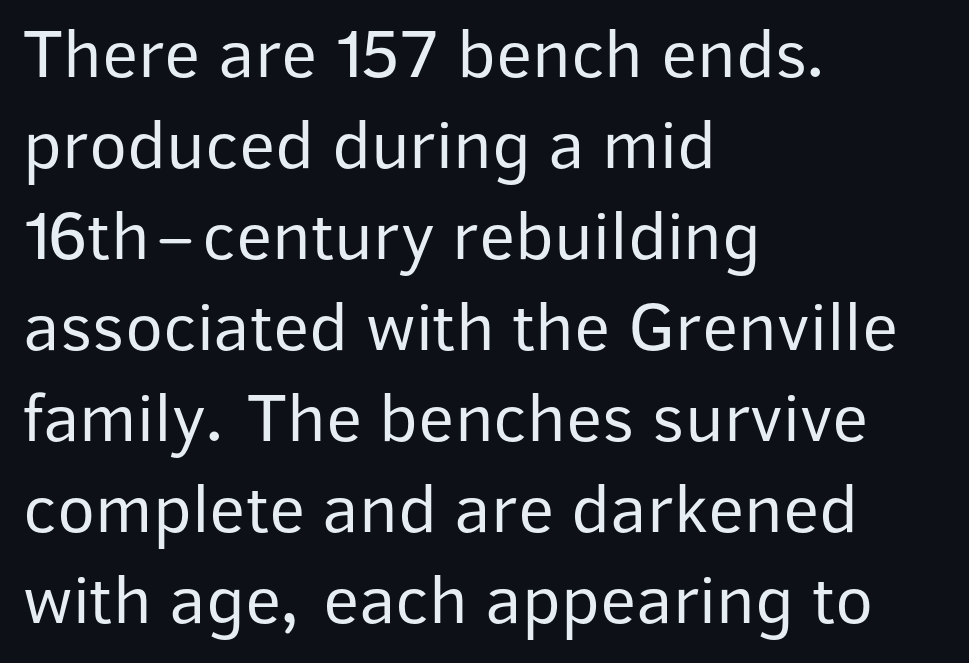
The face used here is proportionally spaced, like ordinary book or web type. This reads as an unemphasized weight, regular at the heaviest. One-word summary of the alignment: left. Does extra space separate the letters? No, they use regular spacing. Classification — sans serif.
